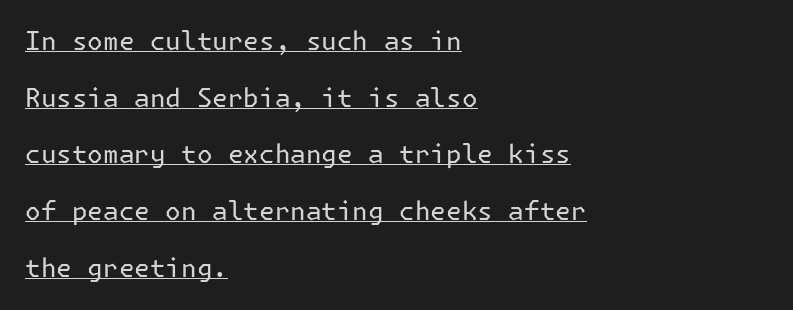
Line spacing here is loose. Quick note: underline on. Italic: no, the glyphs are upright roman. Does the copy run flush right? No — it runs flush left. Unbolded letterforms with no extra heft.
